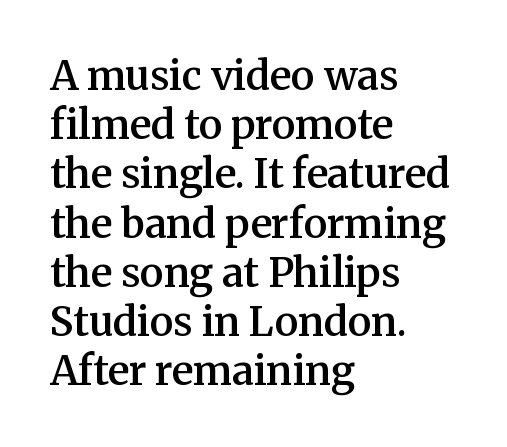
Spacing verdict: proportional, widths tailored to each character. Underline: absent. This is roman type, the default non-slanted kind. Teacher's note: observe the even left margin — that is flush-left alignment. The font is running at a semibold setting, under full bold. Standard letterfit; no display-style spreading of the glyphs.
